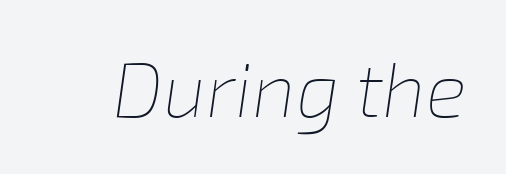
Emphasis-style slanted type is in use. Any mark beneath the type? The region is blank. The weight tops out at a normal text grade. A typesetter would call this proportional, since set widths differ per character. Standard letterfit; no display-style spreading of the glyphs.
